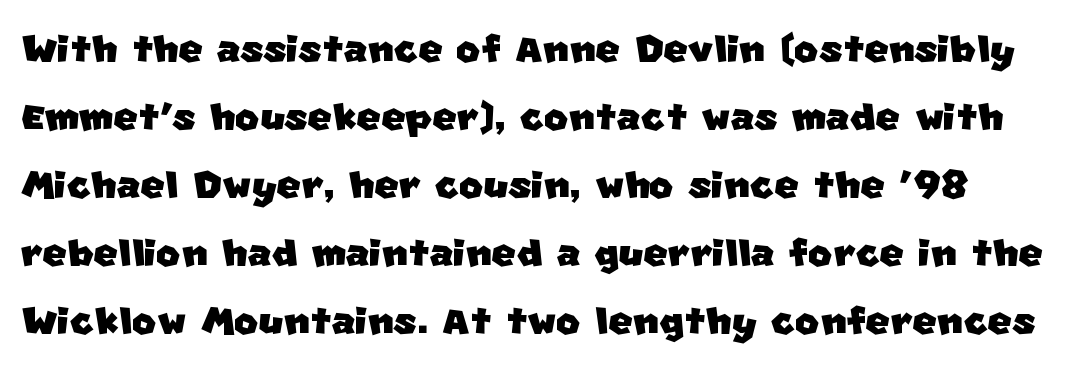
Q: Is the typeface a serif or a sans-serif typeface? A: Sans-serif.
Q: Is the text underlined? A: No.
Q: Is the spacing between letters normal or unusually wide? A: Normal.
Q: Is the spacing between lines tight, normal or loose? A: Normal.
Q: Width (condensed, normal, or wide)? A: Normal.
Q: Stroke contrast? A: Low.
Q: x-height? A: Large.
Q: Monospaced? A: No.
